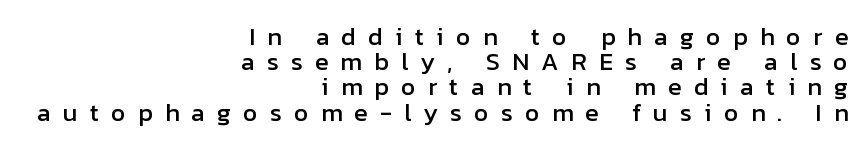
Unmarked baselines from the first word to the last. Is the block centered? No — it sits flush against the right margin. These lines were composed using upright roman letters. Look at the tracking — it's clearly loosened, letters drifting apart. The space between consecutive lines is stingy.
